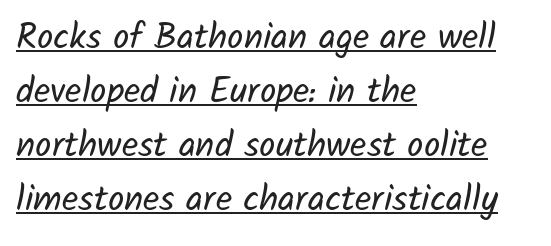
{"serif": "no", "bold": "no", "weight": "regular", "width": "normal", "stroke_contrast": "low", "x_height": "medium", "monospaced": "no", "underline": "yes", "align": "left", "line_spacing": "normal", "line_spacing_ratio": 1.5, "letter_spacing": "normal", "letter_spacing_em": 0.0, "glyph_px": 36}
